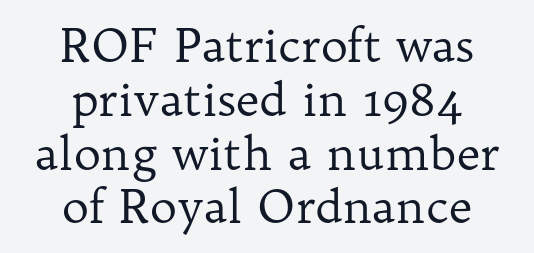
Q: Is the text bold? A: No.
Q: Is the text italic (slanted)? A: No, it is upright.
Q: Is the typeface a serif or a sans-serif typeface? A: Serif.
Q: Is the text underlined? A: No.
Q: How is the paragraph aligned? A: Centered.
Q: Is the spacing between letters normal or unusually wide? A: Normal.
Q: Width (condensed, normal, or wide)? A: Normal.
Q: Stroke contrast? A: Low.
Q: x-height? A: Medium.
Q: Monospaced? A: No.
